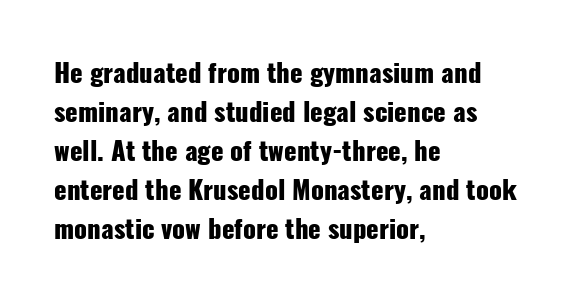
Successive baselines arrive at the customary interval. Nope, not italic — everything's standing straight. Stroke thickness is high; the sample reads as a true bold. Line starts are locked; line ends wander. Clear beneath every line of the passage. The line texture is even and compact thanks to regular tracking.
